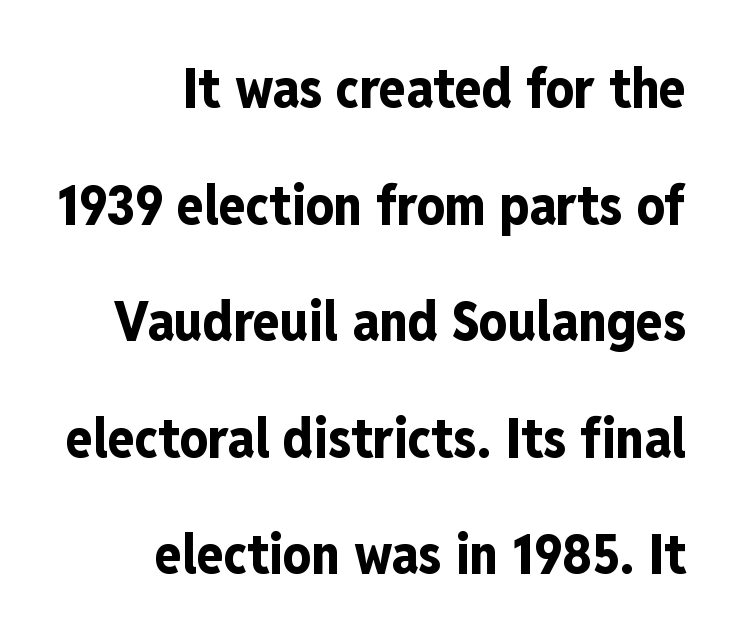
The image shows 55 px bold, condensed sans-serif type, upright; set right-aligned, loose line spacing (2.12x), normal letter spacing, not underlined; low stroke contrast and a medium x-height.
